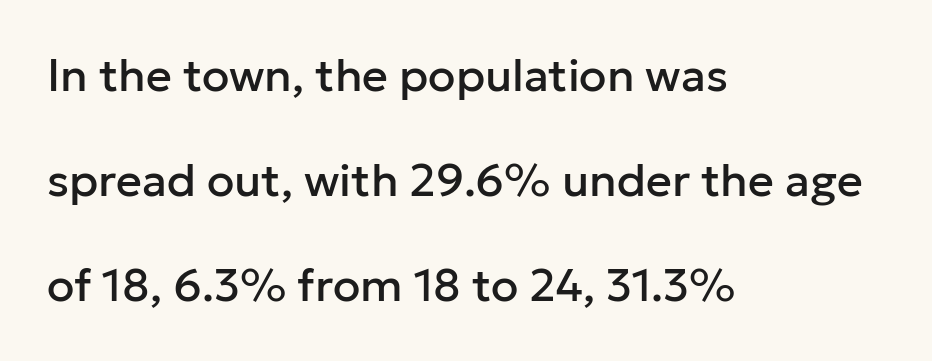
{"serif": "no", "italic": "no", "width": "normal", "stroke_contrast": "low", "x_height": "medium", "monospaced": "no", "underline": "no", "align": "left", "line_spacing": "loose", "line_spacing_ratio": 2.33, "letter_spacing": "normal", "letter_spacing_em": 0.0, "glyph_px": 45}
